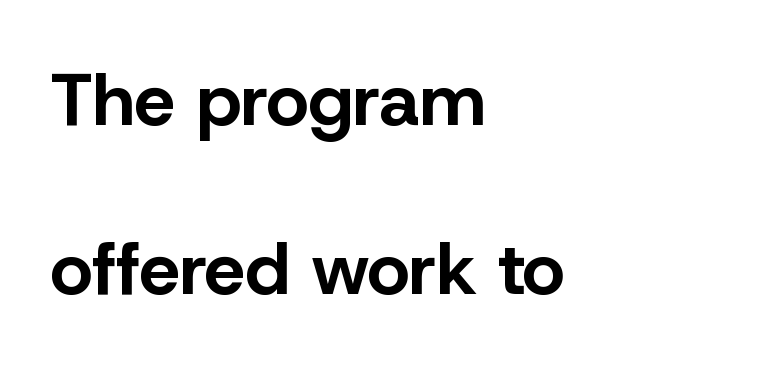
Q: Is the text bold? A: Yes.
Q: Is the text italic (slanted)? A: No, it is upright.
Q: Is the typeface a serif or a sans-serif typeface? A: Sans-serif.
Q: Is the text underlined? A: No.
Q: How is the paragraph aligned? A: Left-aligned.
Q: Is the spacing between letters normal or unusually wide? A: Normal.
Q: Is the spacing between lines tight, normal or loose? A: Loose.
Q: Width (condensed, normal, or wide)? A: Normal.
Q: Stroke contrast? A: Low.
Q: x-height? A: Medium.
Q: Monospaced? A: No.
